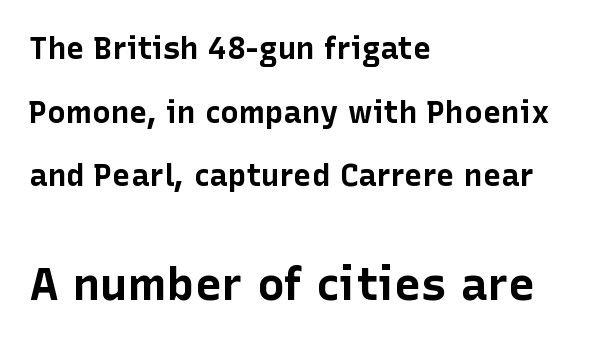
The image shows 46 px bold sans-serif type, upright; set left-aligned, loose line spacing (2.05x), normal letter spacing, not underlined; the second (bottom) block is 1.48x larger; low stroke contrast and a medium x-height.
